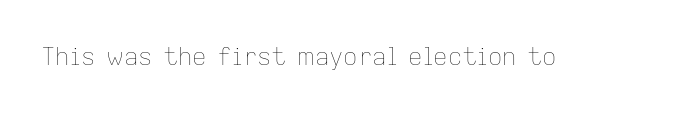
{"italic": "no", "bold": "no", "underline": "no", "letter_spacing": "normal", "letter_spacing_em": 0.0, "glyph_px": 24}
